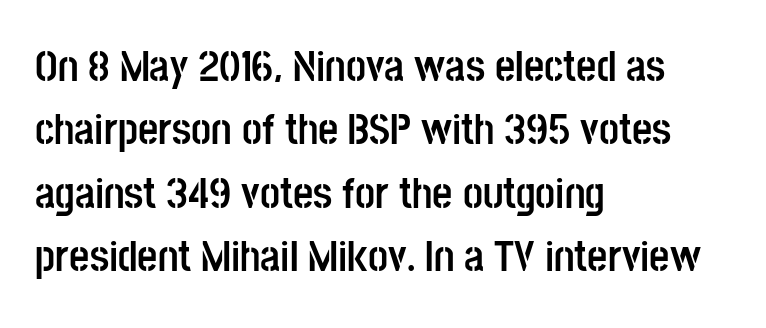
{"serif": "no", "italic": "no", "bold": "yes", "weight": "semibold", "width": "condensed", "stroke_contrast": "low", "x_height": "large", "monospaced": "no", "underline": "no", "align": "left", "line_spacing": "normal", "line_spacing_ratio": 1.44, "letter_spacing": "normal", "letter_spacing_em": 0.0, "glyph_px": 44}
